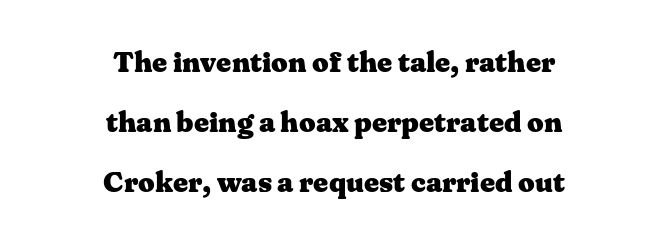
Every stem runs plumb, perpendicular to the baseline. Old-style or modern, the face here clearly has serifs. Each line is balanced around a shared central axis. Summary of vertical rhythm: relaxed, with wide interline spacing. The letters advance in unequal steps, a hallmark of proportional type. Tracking value appears to be zero — textbook default spacing.
